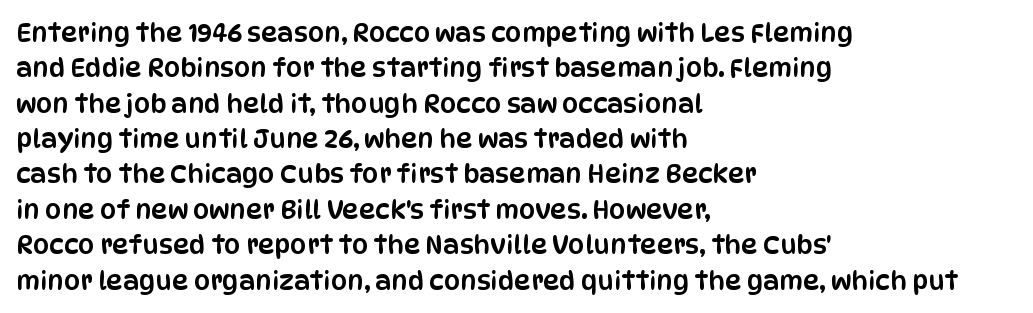
The passage shown stacks its lines at a standard gap. These lines stack with their left ends in a neat column. A roman cut, with each character standing at attention. Caption: standard tracking, unaltered. Words float on clear page, feet unadorned.
